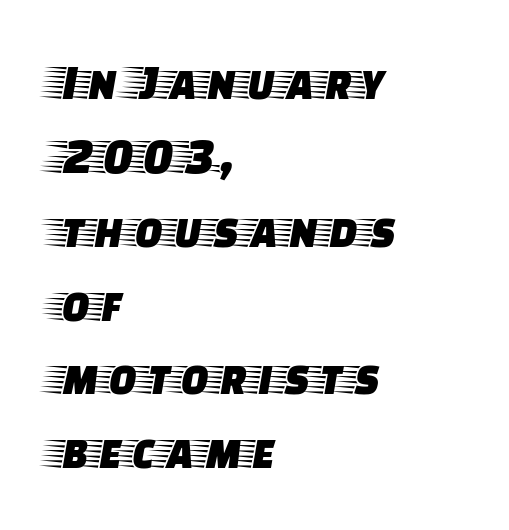
{"serif": "yes", "width": "wide", "stroke_contrast": "low", "x_height": "large", "monospaced": "no", "underline": "no", "align": "left", "line_spacing": "normal", "line_spacing_ratio": 1.42, "letter_spacing": "normal", "letter_spacing_em": 0.0, "glyph_px": 52}
